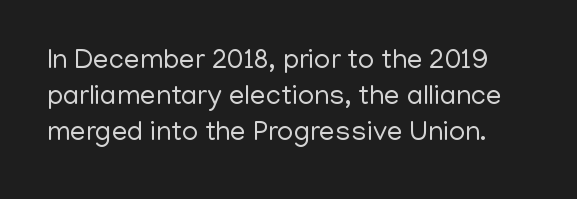
In terms of posture, this sample is upright. Proportional: the letters do not fall into vertical columns. Rule under the text: the space is simply empty. Vertical stems look standard width or narrower in stroke. Nothing sits at the stroke ends, so this counts as sans-serif.
